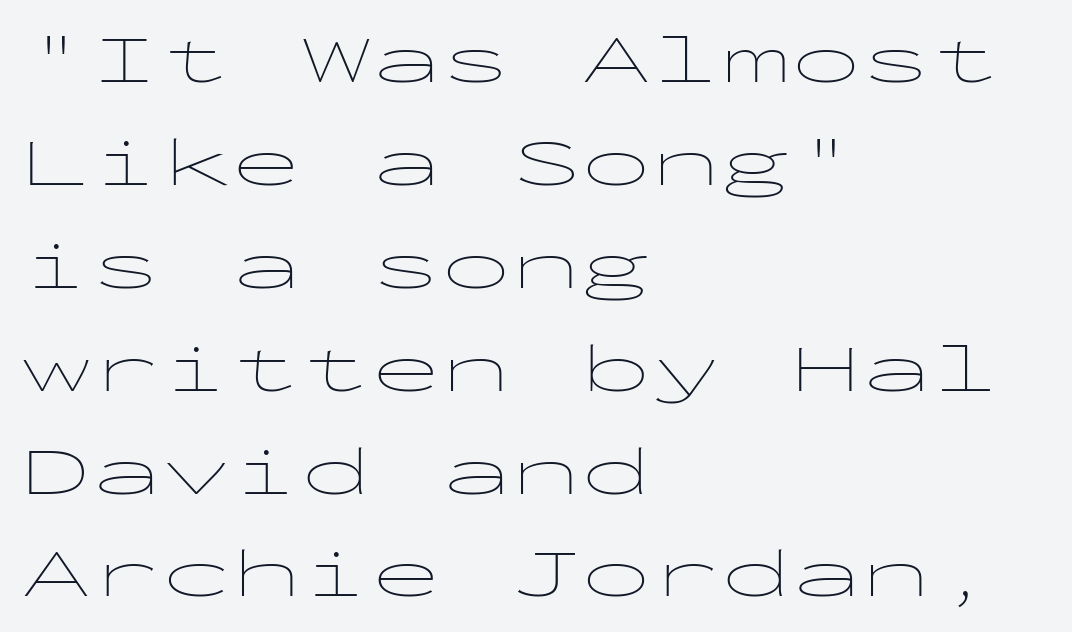
Notice how descenders clear the ascenders below comfortably — that's standard leading. In terms of posture, this sample is upright. Line starts are locked; line ends wander. Every character here occupies the same horizontal width, giving the sample a typewriter-like rhythm. Descender tails drop into unmarked territory. A light-to-regular cut is what we see here.
